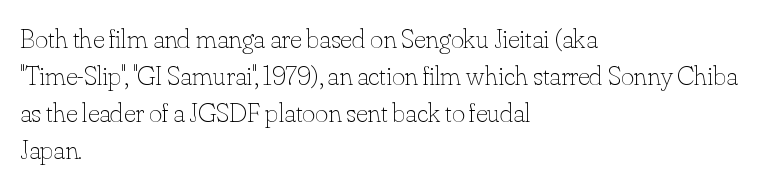
The face looks like a standard text weight, possibly lighter. The letters stand straight up with perfectly vertical stems. Looks like regular typesetting: each glyph gets only the width it needs. If you measured baseline to baseline, you'd find a middling distance. This sample is left-justified, so line endings fall wherever the words run out.
